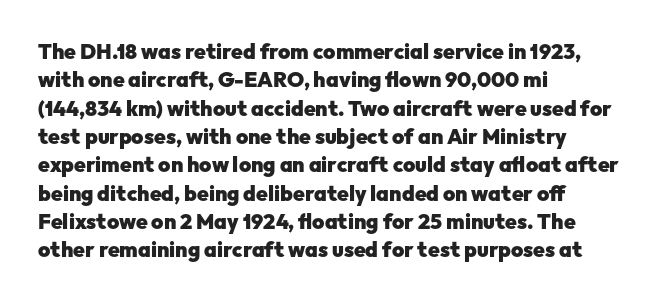
Q: Is the text bold? A: Yes.
Q: Is the text italic (slanted)? A: No, it is upright.
Q: Is the text underlined? A: No.
Q: How is the paragraph aligned? A: Left-aligned.
Q: Is the spacing between letters normal or unusually wide? A: Normal.
Q: Is the spacing between lines tight, normal or loose? A: Normal.
